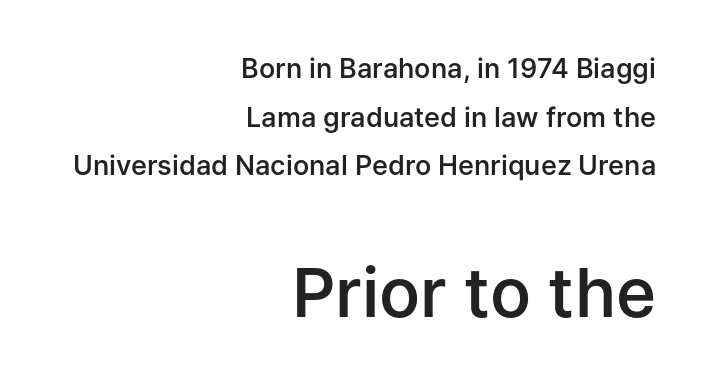
The image shows 68 px semibold sans-serif type, upright; set right-aligned, line spacing 1.8x, normal letter spacing, not underlined; the second (bottom) block is 2.52x larger; low stroke contrast and a medium x-height.
